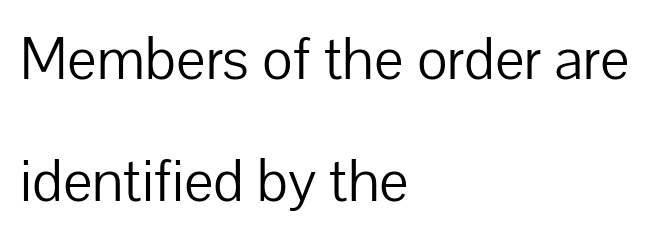
Q: Is the text bold? A: No.
Q: Is the text italic (slanted)? A: No, it is upright.
Q: Is the typeface a serif or a sans-serif typeface? A: Sans-serif.
Q: Is the text underlined? A: No.
Q: How is the paragraph aligned? A: Left-aligned.
Q: Is the spacing between letters normal or unusually wide? A: Normal.
Q: Is the spacing between lines tight, normal or loose? A: Loose.
Q: Width (condensed, normal, or wide)? A: Normal.
Q: Stroke contrast? A: Low.
Q: x-height? A: Medium.
Q: Monospaced? A: No.
